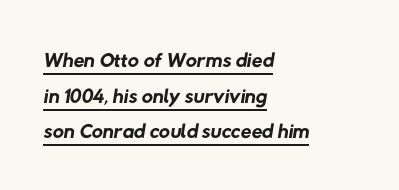
{"serif": "no", "bold": "no", "weight": "regular", "width": "normal", "stroke_contrast": "low", "x_height": "medium", "monospaced": "no", "underline": "yes", "align": "left", "line_spacing": "tight", "line_spacing_ratio": 1.15, "letter_spacing": "normal", "letter_spacing_em": 0.0, "glyph_px": 31}
